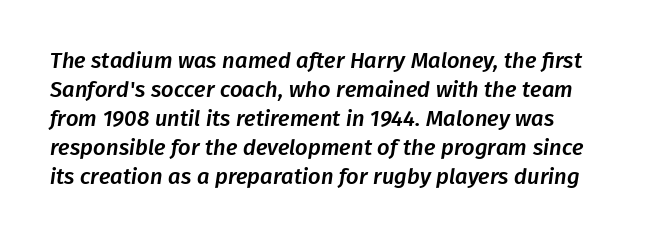
{"underline": "no", "line_spacing": "normal", "line_spacing_ratio": 1.32, "letter_spacing": "normal", "letter_spacing_em": 0.0, "glyph_px": 22}
